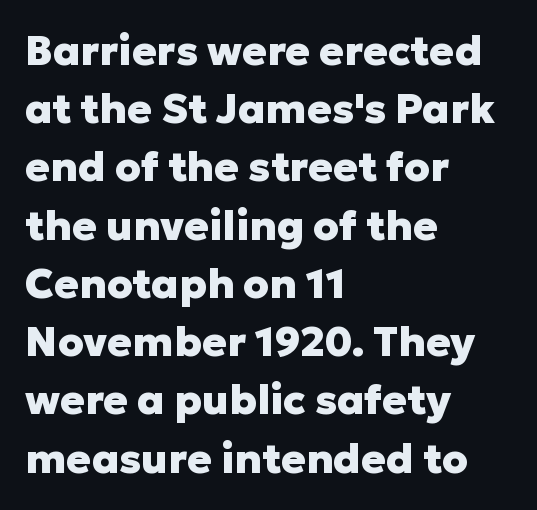
{"serif": "no", "italic": "no", "bold": "yes", "weight": "heavy", "width": "normal", "stroke_contrast": "low", "x_height": "medium", "monospaced": "no", "underline": "no", "align": "left", "line_spacing": "normal", "line_spacing_ratio": 1.42, "letter_spacing": "normal", "letter_spacing_em": 0.0, "glyph_px": 41}
